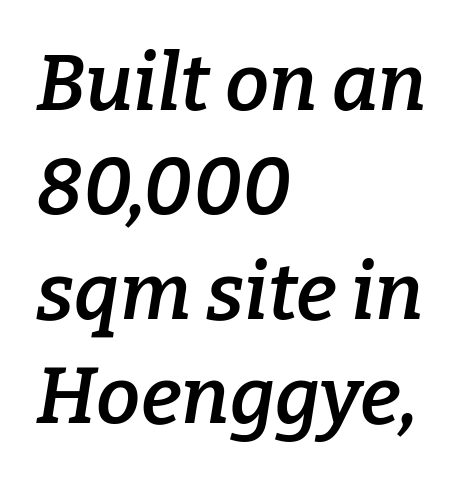
{"serif": "yes", "italic": "yes", "lean": "right", "slant_degrees": 9, "bold": "semi", "weight": "semibold", "width": "normal", "stroke_contrast": "low", "x_height": "medium", "monospaced": "no", "underline": "no", "align": "left", "line_spacing": "normal", "line_spacing_ratio": 1.32, "letter_spacing": "normal", "letter_spacing_em": 0.0, "glyph_px": 79}
